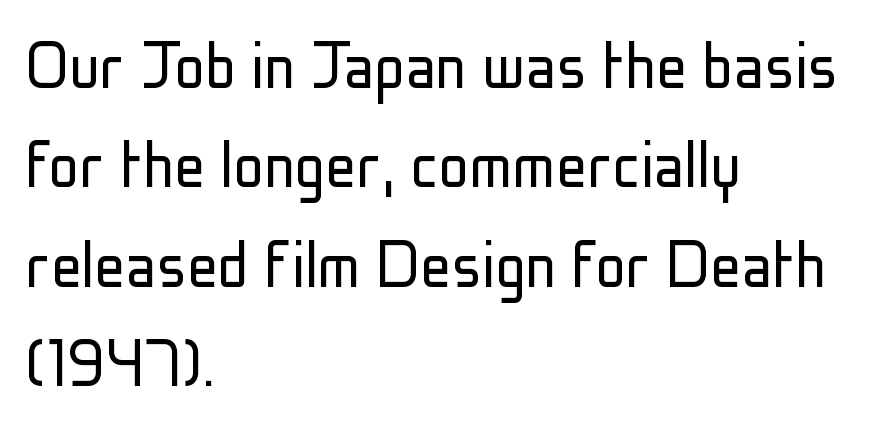
Q: Is the text bold? A: No.
Q: Is the text italic (slanted)? A: No, it is upright.
Q: Is the typeface a serif or a sans-serif typeface? A: Sans-serif.
Q: Is the text underlined? A: No.
Q: How is the paragraph aligned? A: Left-aligned.
Q: Is the spacing between letters normal or unusually wide? A: Normal.
Q: Is the spacing between lines tight, normal or loose? A: Normal.
Q: Width (condensed, normal, or wide)? A: Condensed.
Q: Stroke contrast? A: Low.
Q: x-height? A: Medium.
Q: Monospaced? A: No.
